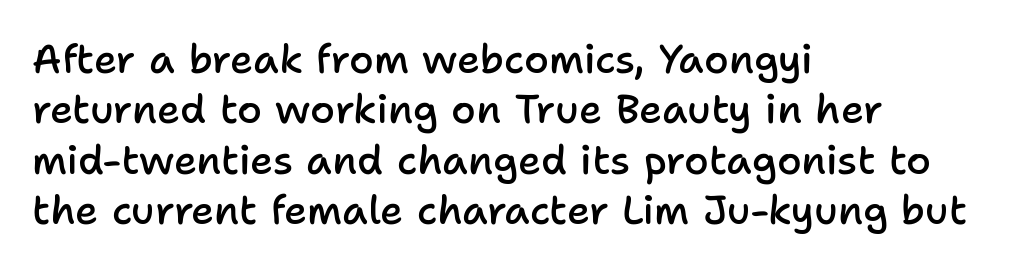
{"serif": "no", "italic": "no", "bold": "semi", "weight": "semibold", "width": "normal", "stroke_contrast": "low", "x_height": "medium", "monospaced": "no", "underline": "no", "align": "left", "line_spacing": "normal", "line_spacing_ratio": 1.26, "letter_spacing": "normal", "letter_spacing_em": 0.0, "glyph_px": 40}
